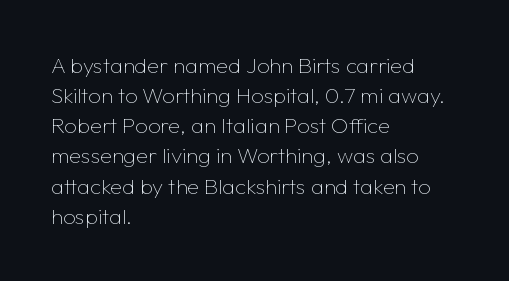
{"italic": "no", "bold": "no", "underline": "no", "align": "left", "line_spacing": "normal", "line_spacing_ratio": 1.37, "letter_spacing": "normal", "letter_spacing_em": 0.0, "glyph_px": 22}
